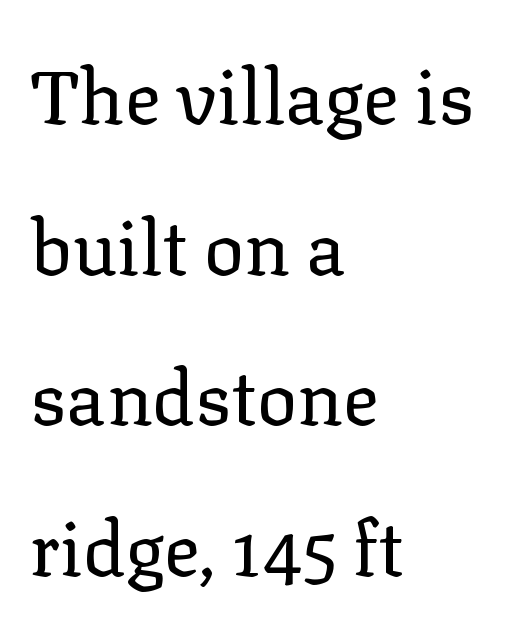
This sample uses an upright cut, with every glyph sitting square on the baseline. In terms of letterform style, serifs are clearly present. Letter spacing: default. Bold? No — there's no thickening of the strokes. Reading down the block, your eye returns to a fixed left position each line.
